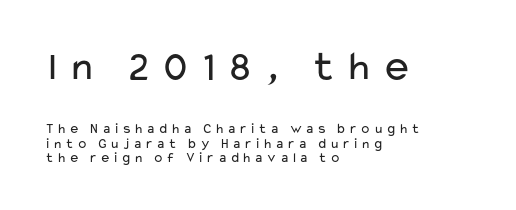
Q: Is the text bold? A: No.
Q: Is the text italic (slanted)? A: No, it is upright.
Q: Is the typeface a serif or a sans-serif typeface? A: Sans-serif.
Q: Is the text underlined? A: No.
Q: How is the paragraph aligned? A: Left-aligned.
Q: Is the spacing between lines tight, normal or loose? A: Tight.
Q: Which block of text is set in a larger size, the first (top) or the second (bottom)? A: The first (top) one.
Q: Width (condensed, normal, or wide)? A: Wide.
Q: Stroke contrast? A: Low.
Q: x-height? A: Medium.
Q: Monospaced? A: No.
